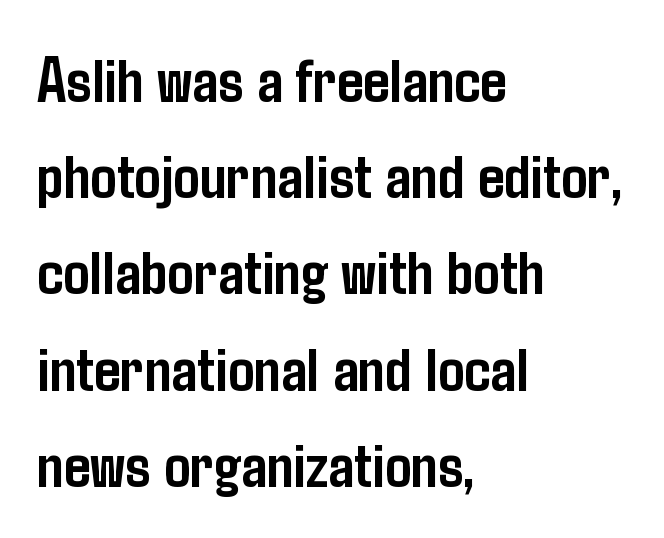
Spacing verdict: proportional, widths tailored to each character. The glyphs in this specimen are sans serif. The typesetter chose a ragged-right arrangement here. Rendered with straight, roman letterforms. Words float on clear page, feet unadorned.
